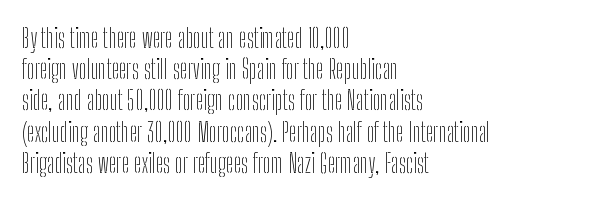
One-word summary of the alignment: left. In terms of letterspacing, this is plain default setting. The words here are not underlined. The characters are drawn with everyday or finer stroke widths. The letters stand straight up with perfectly vertical stems.
